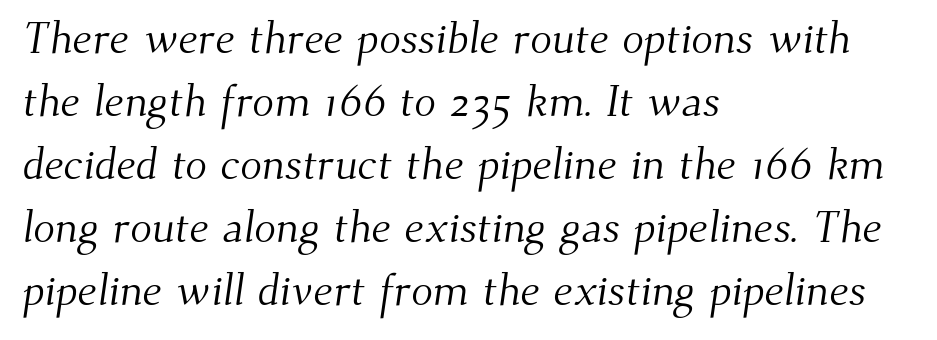
{"serif": "yes", "bold": "no", "weight": "light", "width": "normal", "stroke_contrast": "medium", "x_height": "small", "monospaced": "no", "underline": "no", "align": "left", "line_spacing": "normal", "line_spacing_ratio": 1.4, "letter_spacing": "normal", "letter_spacing_em": 0.0, "glyph_px": 45}
